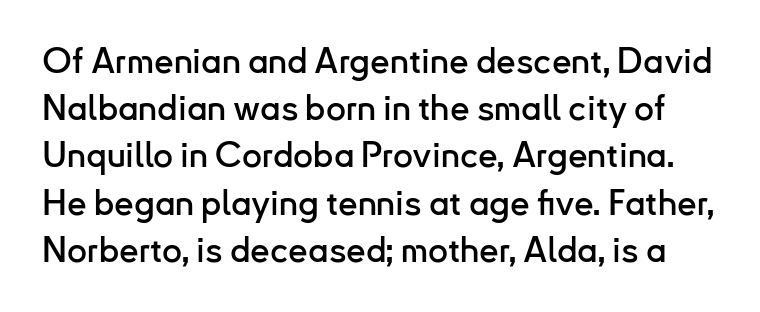
Q: Is the text italic (slanted)? A: No, it is upright.
Q: Is the typeface a serif or a sans-serif typeface? A: Sans-serif.
Q: Is the text underlined? A: No.
Q: Is the spacing between letters normal or unusually wide? A: Normal.
Q: Is the spacing between lines tight, normal or loose? A: Normal.
Q: Width (condensed, normal, or wide)? A: Normal.
Q: Stroke contrast? A: Low.
Q: x-height? A: Small.
Q: Monospaced? A: No.
